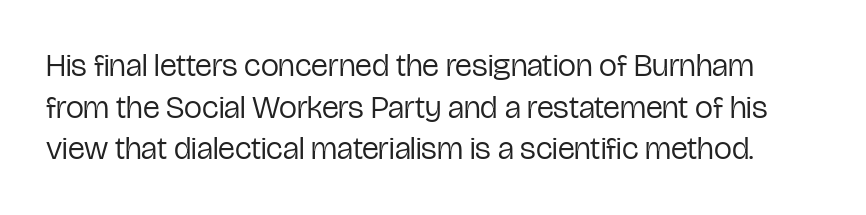
The image shows 32 px regular-weight, condensed sans-serif type, upright; set normal line spacing (1.3x), normal letter spacing, not underlined; low stroke contrast and a medium x-height.
